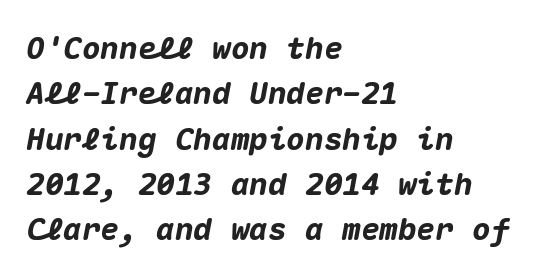
The specimen omits any rule beneath the text block's lines. Caption: bold face, heavy strokes. Honestly, the letter spacing is just normal — you wouldn't notice it. Alignment: flush left.
